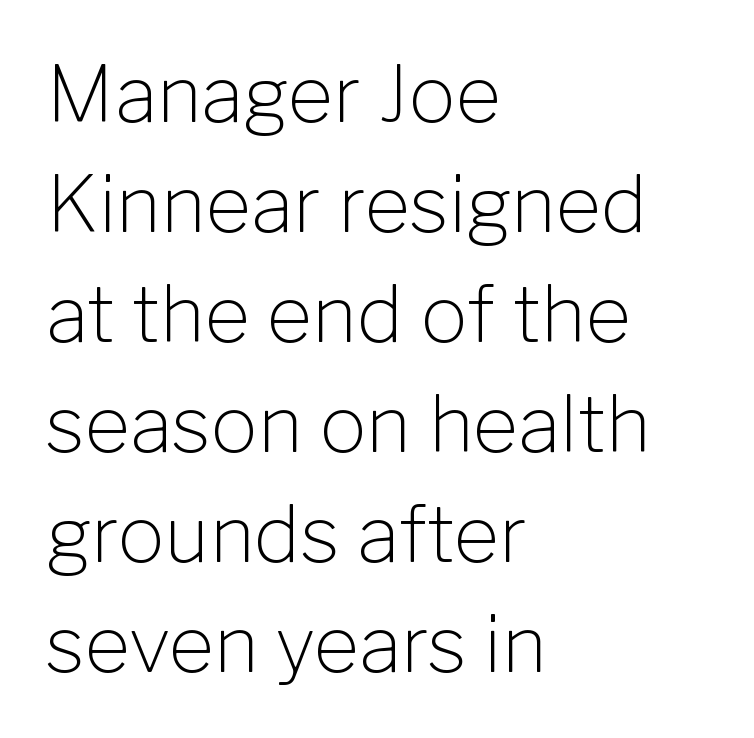
The image shows 78 px light sans-serif type, upright; set left-aligned, normal line spacing (1.41x), normal letter spacing, not underlined; low stroke contrast and a medium x-height.
